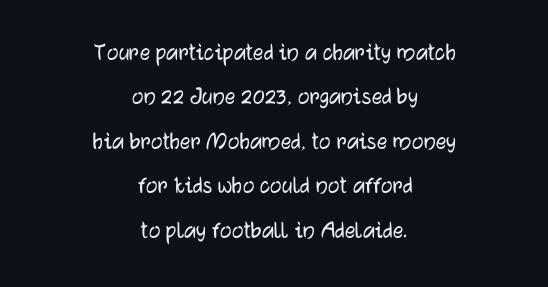
The letters stand upright; this is a roman face. Each line is balanced around a shared central axis. The string is rendered with underlining switched off. Nothing unusual about the tracking: characters are spaced as the font intends.
